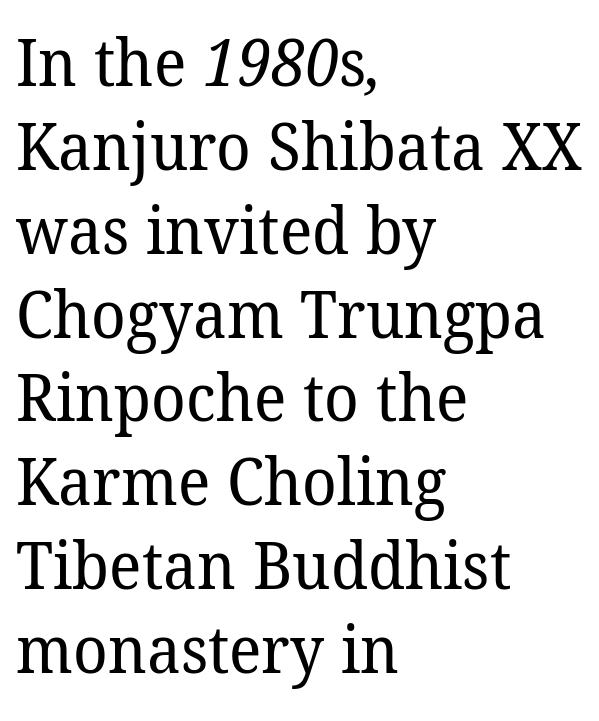
The image shows 65 px regular-weight serif type; set left-aligned, normal line spacing (1.29x), normal letter spacing, not underlined; low stroke contrast and a medium x-height.
